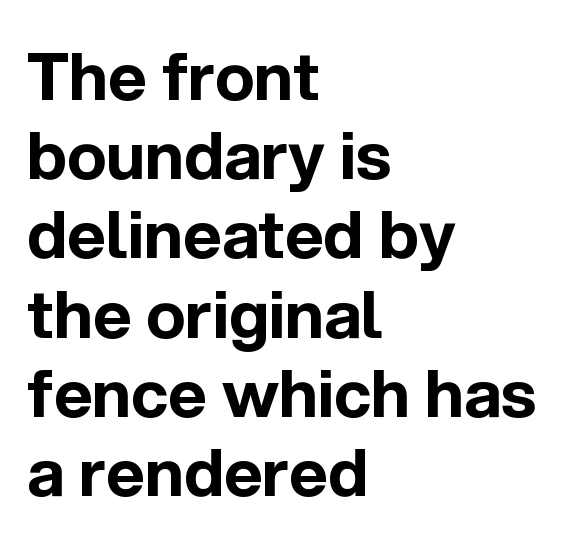
The image shows 66 px bold sans-serif type, upright; set left-aligned, line spacing 1.2x, normal letter spacing, not underlined; a medium x-height.
